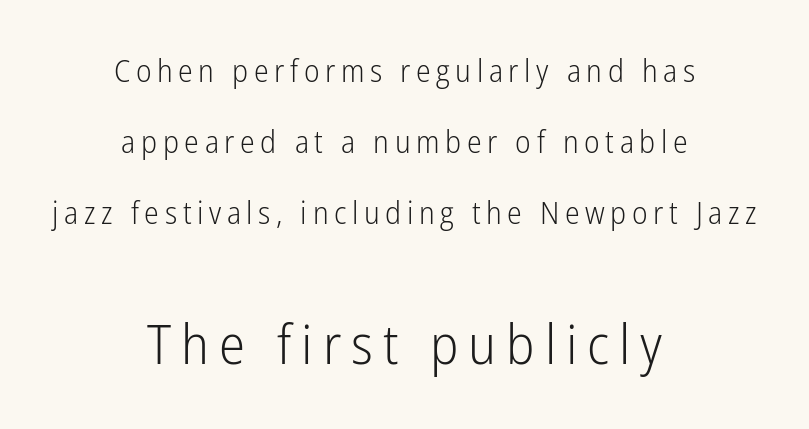
The image shows 55 px light, condensed sans-serif type, upright; set centered, loose line spacing (2.29x), not underlined; the second (bottom) block is 1.77x larger; low stroke contrast and a medium x-height.
